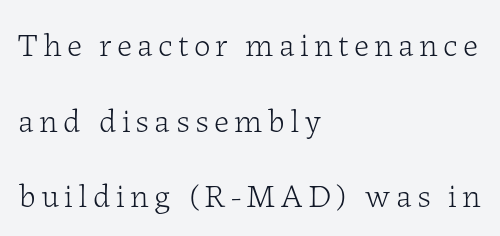
Vertical strokes here are truly vertical. Nothing heavy about these letters — not bold at all. Each letter keeps its own natural width here, so spacing adapts to shape. Caption: multi-line text, flush left, ragged right. Leading: increased. Has an underline been added? It has not.
